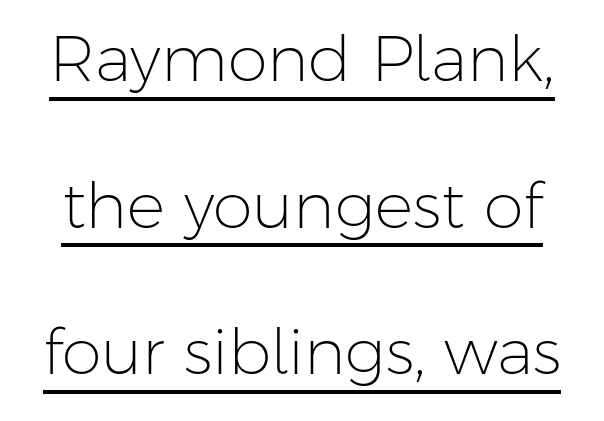
The rendering uses the underline text-decoration. Spacing between characters is what you'd get straight out of the box. No heavy texture on the line: the type isn't bold. Reading down the column, the eye jumps a long way to each next line.
